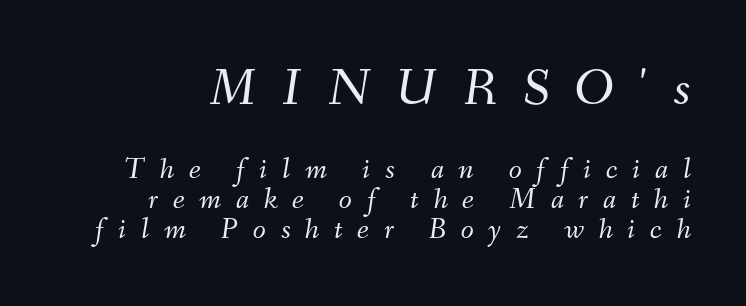
Q: Is the text bold? A: No.
Q: Is the text italic (slanted)? A: Yes, it leans right by about 9 degrees.
Q: Is the text underlined? A: No.
Q: Is the spacing between letters normal or unusually wide? A: Unusually wide.
Q: Is the spacing between lines tight, normal or loose? A: Tight.
Q: Which block of text is set in a larger size, the first (top) or the second (bottom)? A: The first (top) one.
Q: Width (condensed, normal, or wide)? A: Normal.
Q: Stroke contrast? A: Medium.
Q: x-height? A: Small.
Q: Monospaced? A: No.
